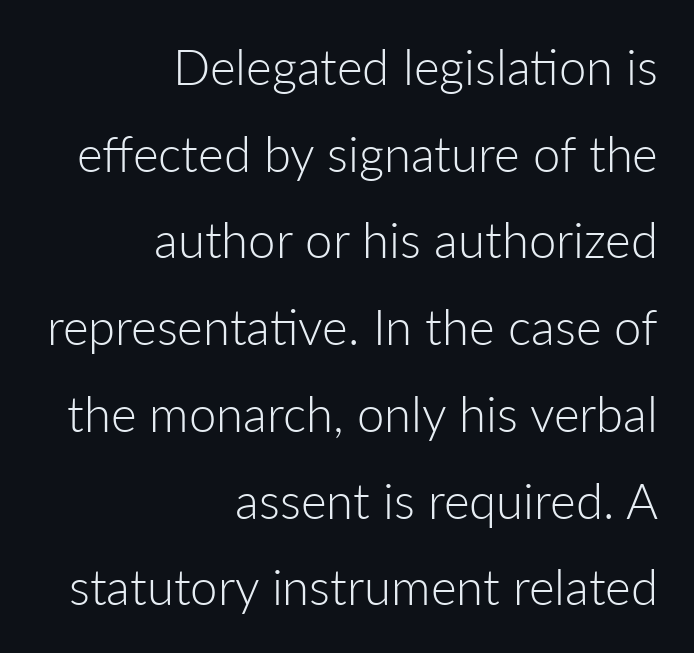
Q: Is the text bold? A: No.
Q: Is the text italic (slanted)? A: No, it is upright.
Q: Is the typeface a serif or a sans-serif typeface? A: Sans-serif.
Q: Is the text underlined? A: No.
Q: How is the paragraph aligned? A: Right-aligned.
Q: Is the spacing between letters normal or unusually wide? A: Normal.
Q: Width (condensed, normal, or wide)? A: Normal.
Q: Stroke contrast? A: Low.
Q: x-height? A: Medium.
Q: Monospaced? A: No.
